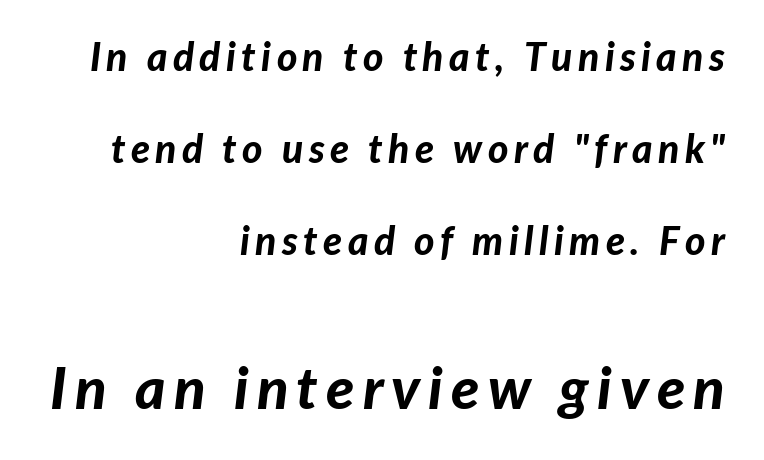
There's an unmistakable incline to the writing here. Larger block? The one below; the one above is distinctly smaller. The strip under each line holds only bare page. Is this a fixed-width face? No — the glyphs have proportional, varying widths. Pretty heavy lettering here — definitely bold. Each new line begins a long way beneath the previous one.
